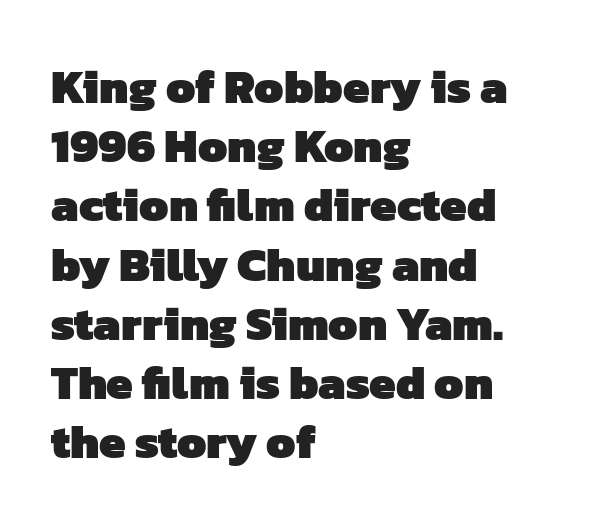
This is sans-serif lettering, the kind often seen on screens and signage. This sample has the flowing, uneven cadence of proportional lettering. This is heavy type, rendered in bold. The leading is moderate, giving the passage an even texture. The rendering anchors every line to the left-hand side.
